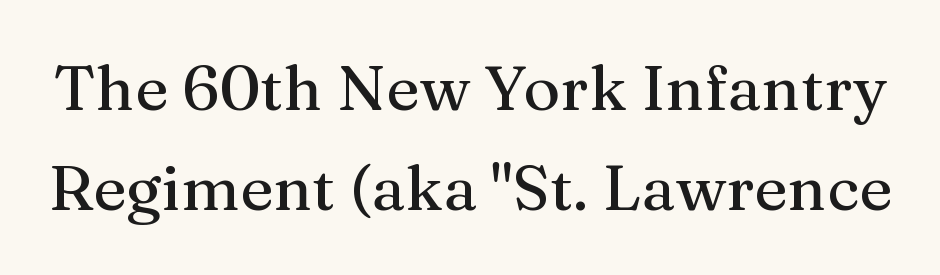
Q: Is the text italic (slanted)? A: No, it is upright.
Q: Is the typeface a serif or a sans-serif typeface? A: Serif.
Q: Is the text underlined? A: No.
Q: Is the spacing between letters normal or unusually wide? A: Normal.
Q: Is the spacing between lines tight, normal or loose? A: Normal.
Q: Width (condensed, normal, or wide)? A: Normal.
Q: Stroke contrast? A: Medium.
Q: x-height? A: Medium.
Q: Monospaced? A: No.
